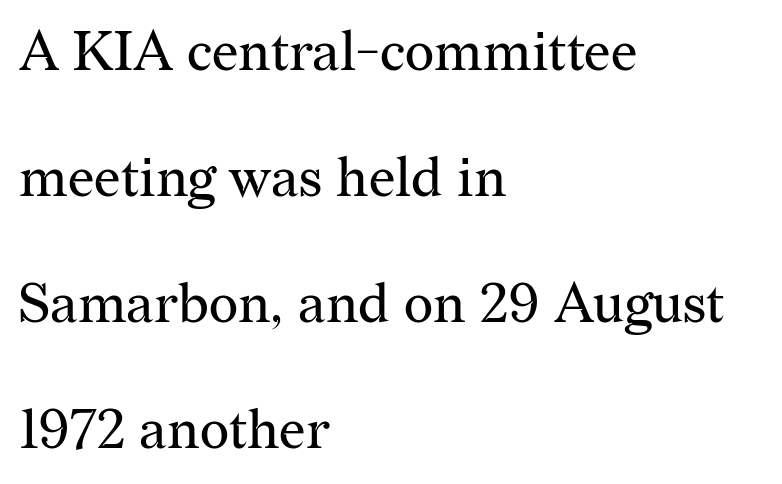
{"serif": "yes", "italic": "no", "bold": "no", "weight": "regular", "width": "normal", "stroke_contrast": "medium", "x_height": "medium", "monospaced": "no", "underline": "no", "align": "left", "line_spacing": "loose", "line_spacing_ratio": 2.25, "letter_spacing": "normal", "letter_spacing_em": 0.0, "glyph_px": 56}
